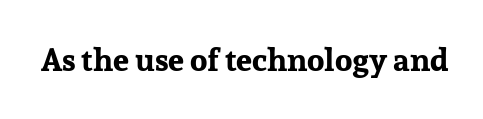
{"serif": "yes", "italic": "no", "bold": "yes", "weight": "bold", "width": "normal", "stroke_contrast": "low", "x_height": "medium", "monospaced": "no", "underline": "no", "letter_spacing": "normal", "letter_spacing_em": 0.0, "glyph_px": 32}
